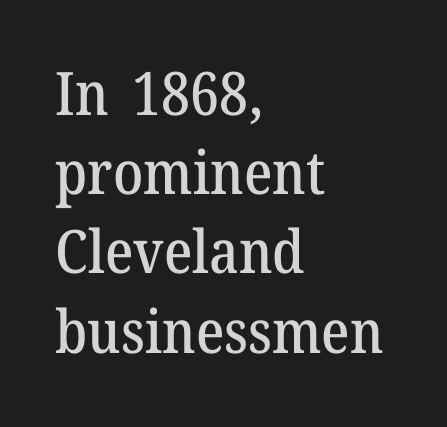
Q: Is the text italic (slanted)? A: No, it is upright.
Q: Is the typeface a serif or a sans-serif typeface? A: Serif.
Q: Is the text underlined? A: No.
Q: How is the paragraph aligned? A: Left-aligned.
Q: Is the spacing between letters normal or unusually wide? A: Normal.
Q: Is the spacing between lines tight, normal or loose? A: Normal.
Q: Width (condensed, normal, or wide)? A: Normal.
Q: Stroke contrast? A: Medium.
Q: x-height? A: Medium.
Q: Monospaced? A: No.
